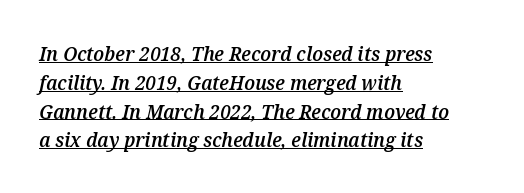
The image shows 20 px text type, italic (leaning right); set left-aligned, normal line spacing (1.44x), normal letter spacing, underlined.
